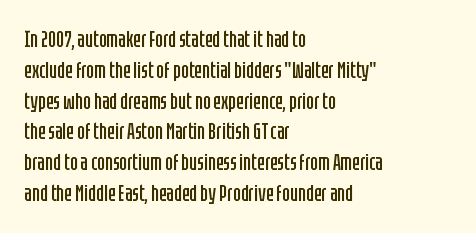
The image shows 23 px text type, upright; set left-aligned, normal line spacing (1.34x), normal letter spacing, not underlined.
